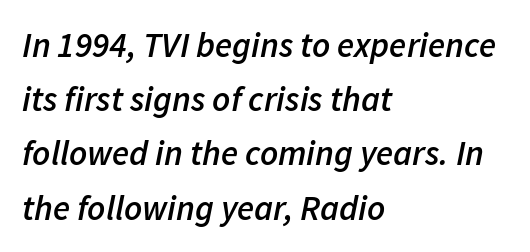
{"italic": "yes", "lean": "right", "slant_degrees": 11, "bold": "semi", "weight": "semibold", "width": "normal", "stroke_contrast": "low", "x_height": "medium", "monospaced": "no", "underline": "no", "align": "left", "line_spacing": "normal", "line_spacing_ratio": 1.55, "letter_spacing": "normal", "letter_spacing_em": 0.0, "glyph_px": 35}
